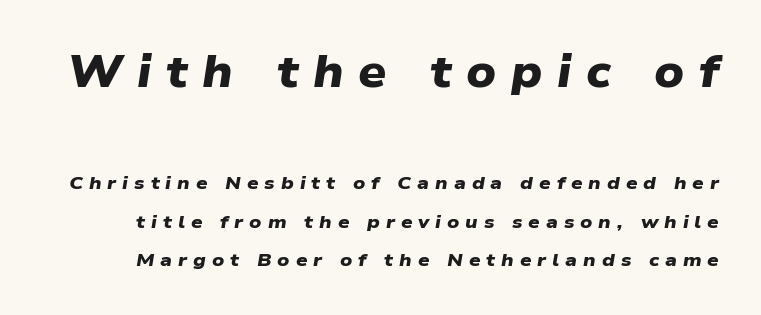
Glyph-to-glyph distance is far greater than everyday printed text. Character size in the leading block exceeds that of the trailing block. Proportional: the letters do not fall into vertical columns. The letters carry no serifs — their stems end cleanly without finishing strokes.
